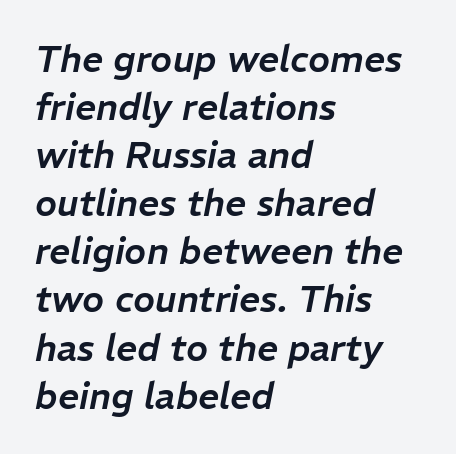
Q: Is the text italic (slanted)? A: Yes, it leans right by about 11 degrees.
Q: Is the text underlined? A: No.
Q: How is the paragraph aligned? A: Left-aligned.
Q: Is the spacing between letters normal or unusually wide? A: Normal.
Q: Is the spacing between lines tight, normal or loose? A: Normal.
Q: Width (condensed, normal, or wide)? A: Normal.
Q: Stroke contrast? A: Low.
Q: x-height? A: Medium.
Q: Monospaced? A: No.
